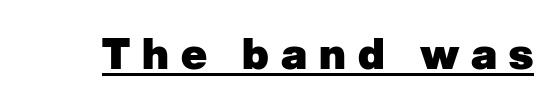
The text was rendered using a sans face with plain stroke endings. Each word looks stretched out because of the extra space between its letters. Varying glyph widths throughout — classic text-font behaviour. The passage shown is emphatically bold. A continuous stroke trails under the words, as in a hyperlink.
